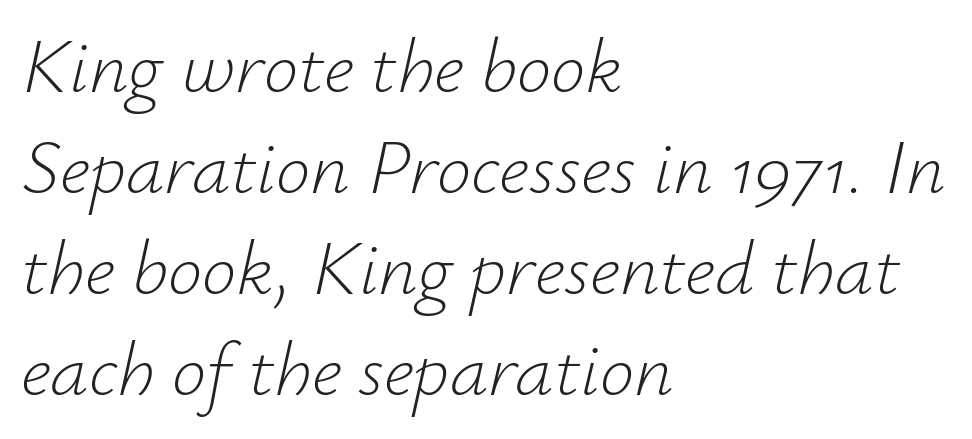
{"italic": "yes", "lean": "right", "slant_degrees": 12, "bold": "no", "weight": "light", "width": "normal", "stroke_contrast": "low", "x_height": "small", "monospaced": "no", "underline": "no", "align": "left", "line_spacing": "normal", "line_spacing_ratio": 1.31, "letter_spacing": "normal", "letter_spacing_em": 0.0, "glyph_px": 77}
